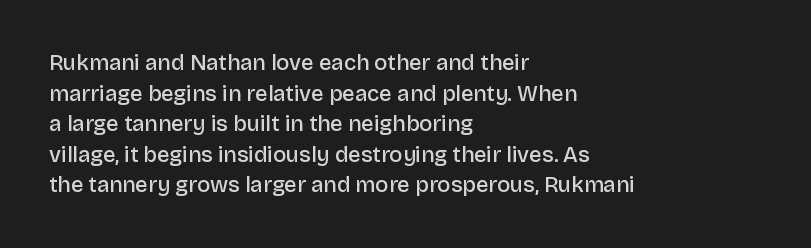
Q: Is the text bold? A: Semi-bold.
Q: Is the text italic (slanted)? A: No, it is upright.
Q: Is the text underlined? A: No.
Q: How is the paragraph aligned? A: Left-aligned.
Q: Is the spacing between letters normal or unusually wide? A: Normal.
Q: Is the spacing between lines tight, normal or loose? A: Normal.
